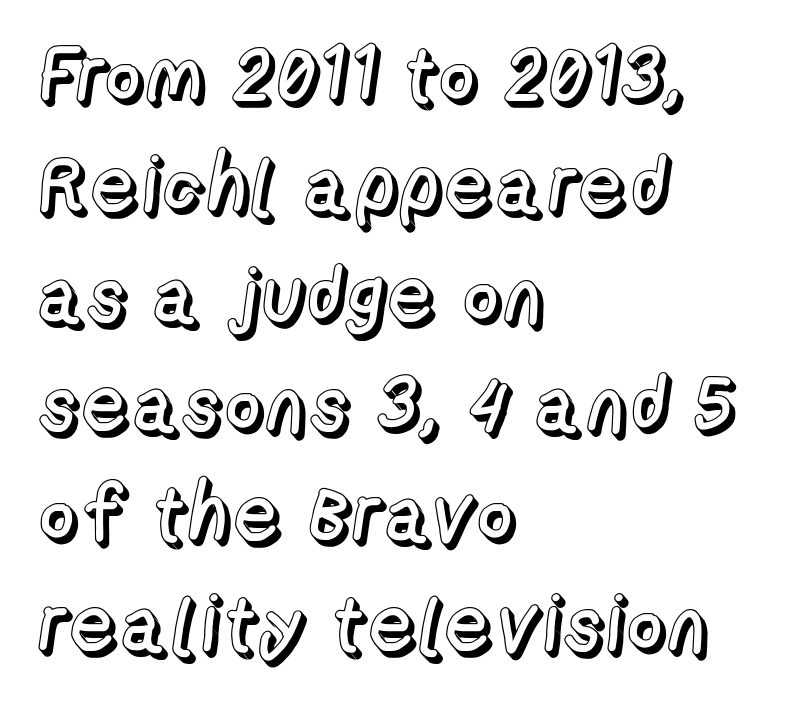
{"width": "normal", "x_height": "medium", "monospaced": "no", "underline": "no", "align": "left", "line_spacing": "normal", "line_spacing_ratio": 1.39, "letter_spacing": "normal", "letter_spacing_em": 0.0, "glyph_px": 79}
